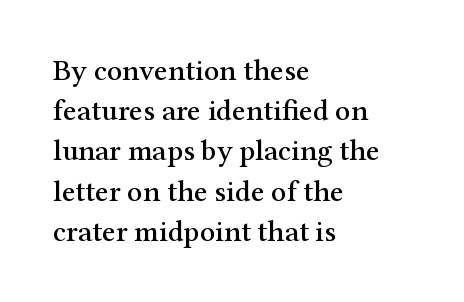
The foot of each line stays bare and open. Layout note: lines flush left. Notice how the stems are strictly vertical — no italics here. Words appear dense and cohesive because spacing is normal. Font category for this specimen: serif. A typesetter would call this proportional, since set widths differ per character.
